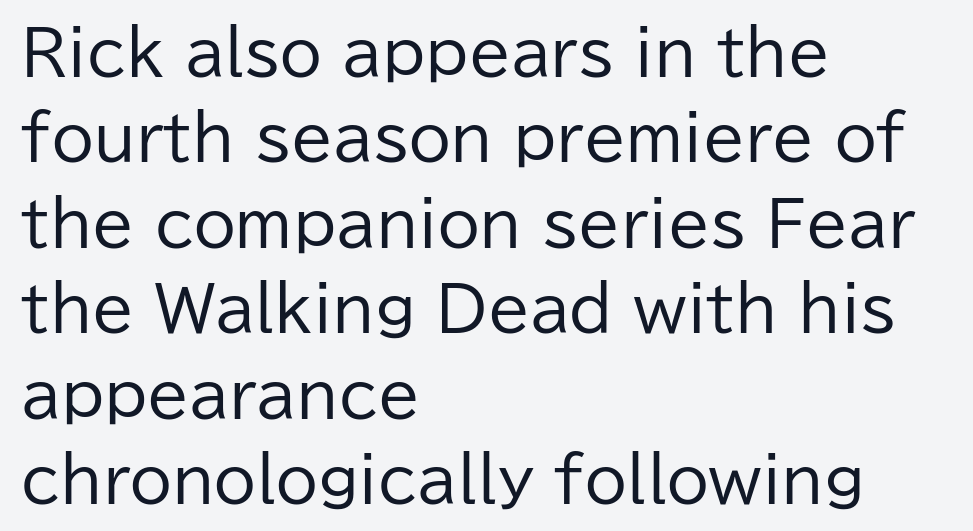
Q: Is the text bold? A: No.
Q: Is the text italic (slanted)? A: No, it is upright.
Q: Is the typeface a serif or a sans-serif typeface? A: Sans-serif.
Q: Is the text underlined? A: No.
Q: How is the paragraph aligned? A: Left-aligned.
Q: Is the spacing between letters normal or unusually wide? A: Normal.
Q: Is the spacing between lines tight, normal or loose? A: Normal.
Q: Width (condensed, normal, or wide)? A: Normal.
Q: Stroke contrast? A: Low.
Q: x-height? A: Medium.
Q: Monospaced? A: No.
